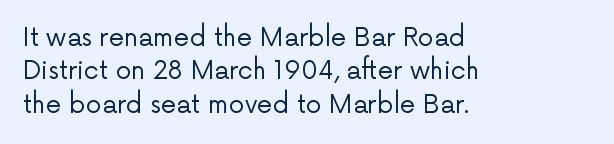
Q: Is the text bold? A: No.
Q: Is the text italic (slanted)? A: No, it is upright.
Q: Is the text underlined? A: No.
Q: How is the paragraph aligned? A: Left-aligned.
Q: Is the spacing between letters normal or unusually wide? A: Normal.
Q: Is the spacing between lines tight, normal or loose? A: Normal.
